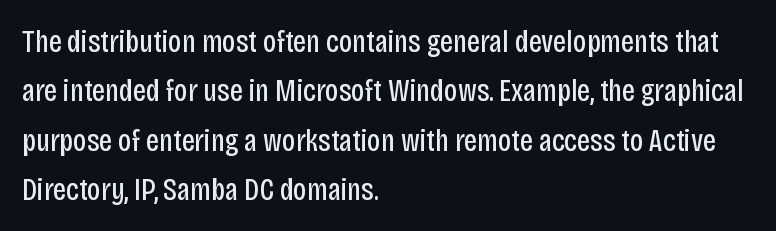
Q: Is the text bold? A: No.
Q: Is the text italic (slanted)? A: No, it is upright.
Q: Is the typeface a serif or a sans-serif typeface? A: Sans-serif.
Q: Is the text underlined? A: No.
Q: How is the paragraph aligned? A: Left-aligned.
Q: Is the spacing between letters normal or unusually wide? A: Normal.
Q: Is the spacing between lines tight, normal or loose? A: Normal.
Q: Width (condensed, normal, or wide)? A: Condensed.
Q: Stroke contrast? A: Low.
Q: x-height? A: Large.
Q: Monospaced? A: No.
